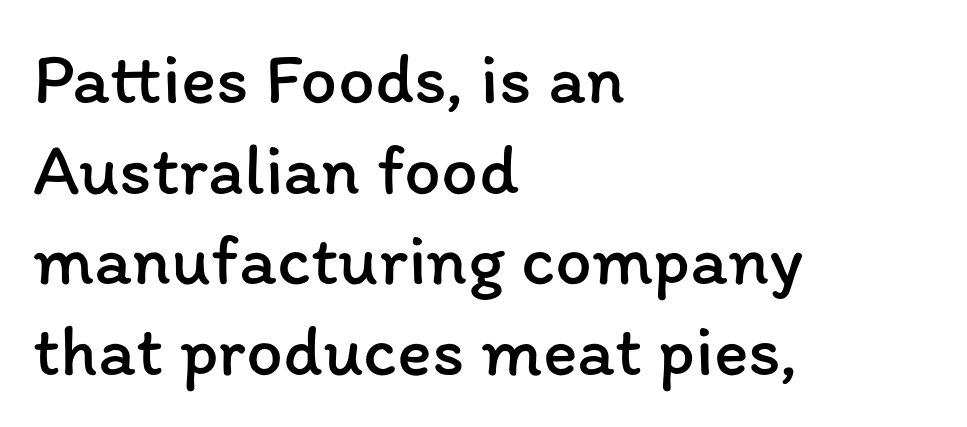
Q: Is the text bold? A: No.
Q: Is the text italic (slanted)? A: No, it is upright.
Q: Is the text underlined? A: No.
Q: How is the paragraph aligned? A: Left-aligned.
Q: Is the spacing between letters normal or unusually wide? A: Normal.
Q: Width (condensed, normal, or wide)? A: Normal.
Q: Stroke contrast? A: Low.
Q: x-height? A: Medium.
Q: Monospaced? A: No.
